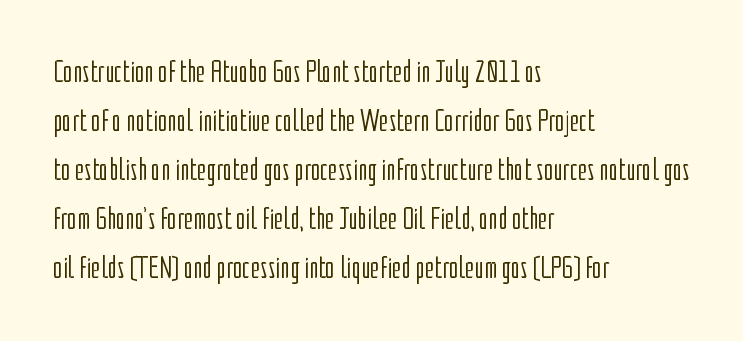
{"serif": "no", "italic": "no", "bold": "no", "weight": "light", "width": "condensed", "stroke_contrast": "low", "x_height": "medium", "monospaced": "no", "underline": "no", "align": "left", "line_spacing": "normal", "line_spacing_ratio": 1.53, "letter_spacing": "normal", "letter_spacing_em": 0.0, "glyph_px": 32}
